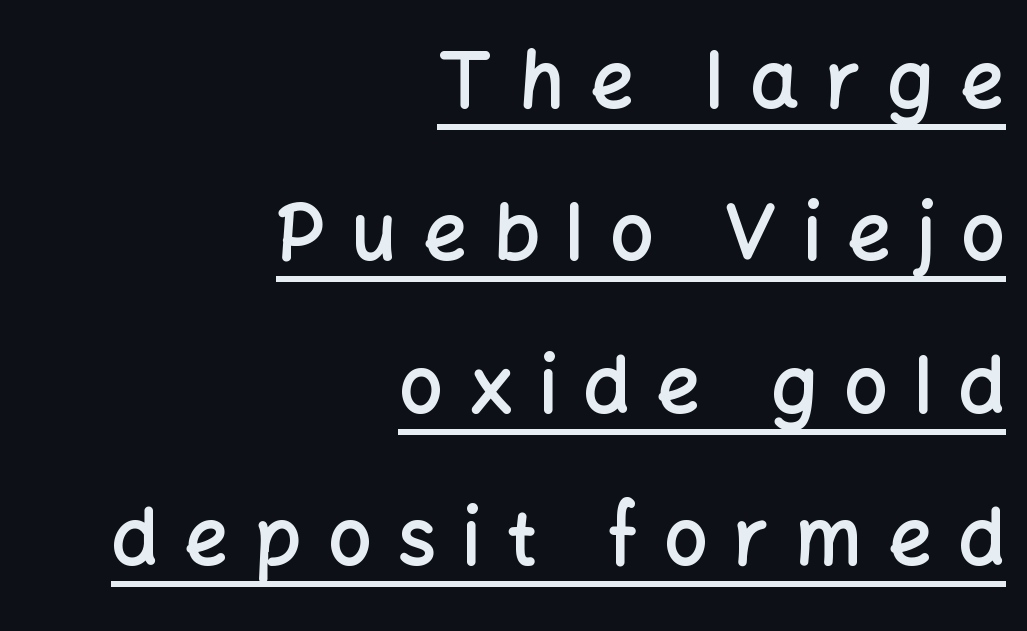
Q: Is the text bold? A: Semi-bold.
Q: Is the text italic (slanted)? A: No, it is upright.
Q: Is the typeface a serif or a sans-serif typeface? A: Sans-serif.
Q: Is the text underlined? A: Yes.
Q: How is the paragraph aligned? A: Right-aligned.
Q: Is the spacing between letters normal or unusually wide? A: Unusually wide.
Q: Is the spacing between lines tight, normal or loose? A: Loose.
Q: Width (condensed, normal, or wide)? A: Normal.
Q: Stroke contrast? A: Low.
Q: x-height? A: Medium.
Q: Monospaced? A: No.
